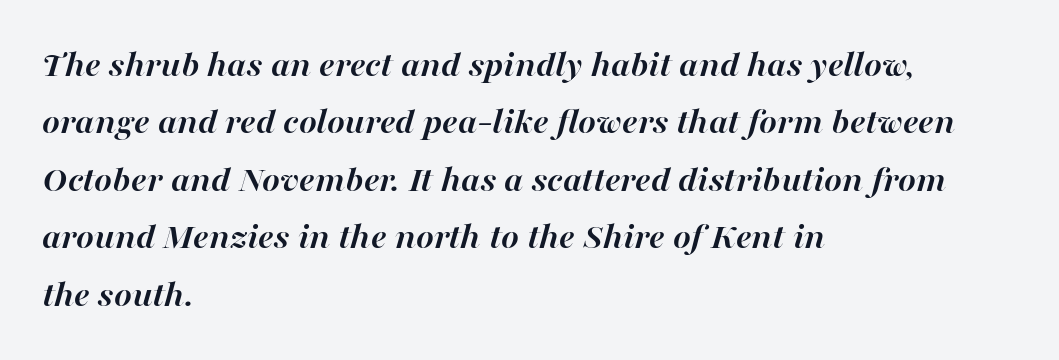
The image shows 38 px semibold type, italic (leaning right); set left-aligned, normal line spacing (1.51x), normal letter spacing, not underlined; high stroke contrast and a medium x-height.
